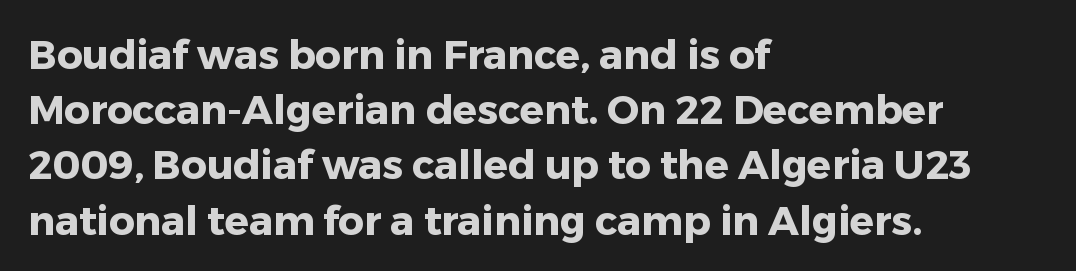
{"serif": "no", "italic": "no", "bold": "yes", "weight": "heavy", "width": "normal", "stroke_contrast": "low", "x_height": "medium", "monospaced": "no", "underline": "no", "align": "left", "line_spacing": "normal", "line_spacing_ratio": 1.38, "letter_spacing": "normal", "letter_spacing_em": 0.0, "glyph_px": 40}
